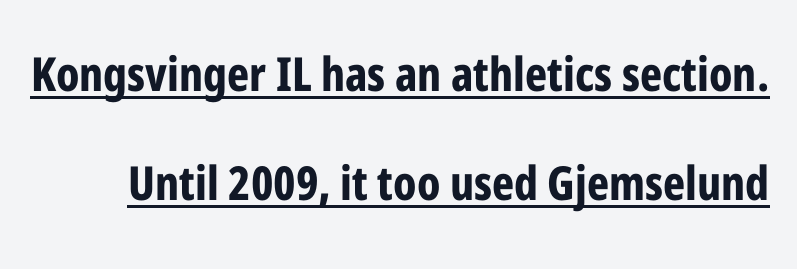
{"serif": "no", "italic": "no", "bold": "yes", "weight": "bold", "width": "condensed", "stroke_contrast": "low", "x_height": "medium", "monospaced": "no", "underline": "yes", "line_spacing": "loose", "line_spacing_ratio": 2.31, "letter_spacing": "normal", "letter_spacing_em": 0.0, "glyph_px": 47}
